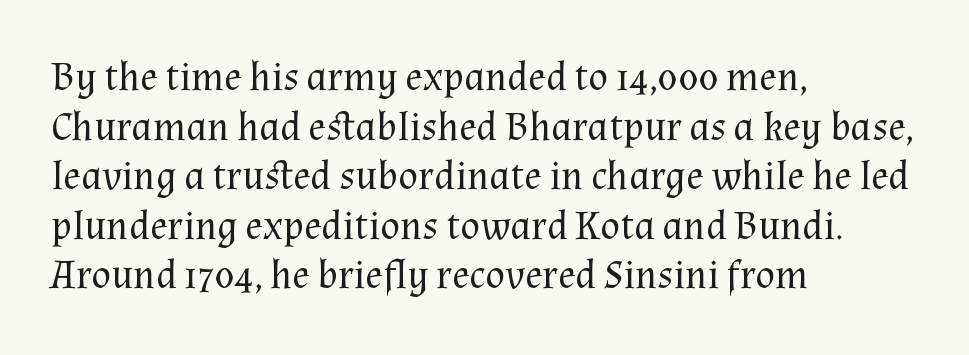
Q: Is the text bold? A: No.
Q: Is the text italic (slanted)? A: No, it is upright.
Q: Is the text underlined? A: No.
Q: How is the paragraph aligned? A: Left-aligned.
Q: Is the spacing between letters normal or unusually wide? A: Normal.
Q: Width (condensed, normal, or wide)? A: Normal.
Q: Stroke contrast? A: Medium.
Q: x-height? A: Medium.
Q: Monospaced? A: No.
